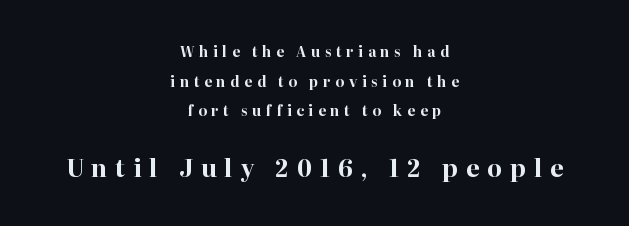
The image shows 24 px bold type, upright; set centered, loose line spacing (2.12x), unusually wide letter spacing (+0.33 em), not underlined; the second (bottom) block is 1.71x larger.
